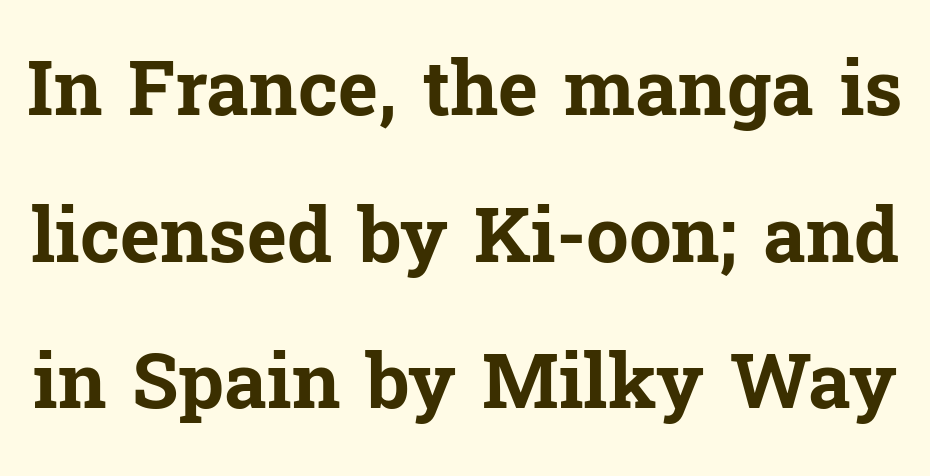
The passage shown has conventional tracking throughout. Each new line begins a long way beneath the previous one. This is the regular roman posture of the typeface. Strong, thick strokes mark this as bold type.
